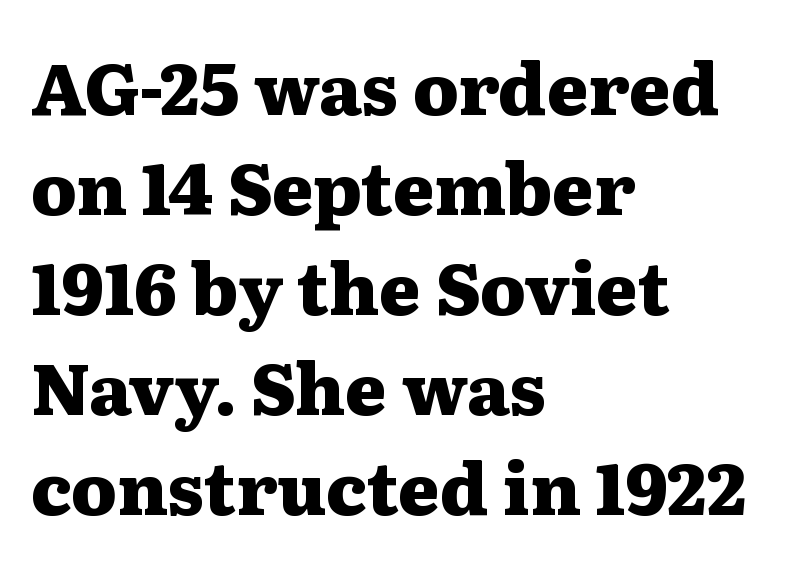
The rendering uses a bold face; every stroke is thick and dark. Spacing verdict: proportional, widths tailored to each character. A normal amount of white space separates one row of letters from the next. Clear beneath every line of the passage. Every stem runs plumb, perpendicular to the baseline.
